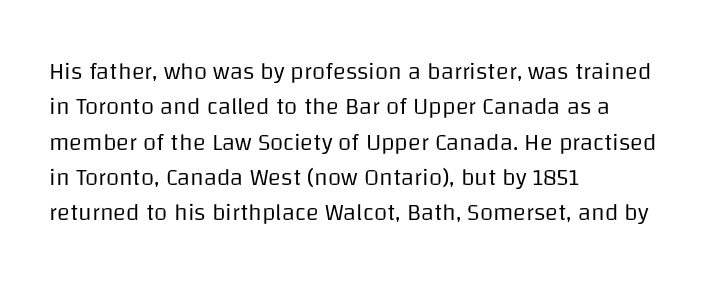
Q: Is the text bold? A: No.
Q: Is the text italic (slanted)? A: No, it is upright.
Q: Is the text underlined? A: No.
Q: How is the paragraph aligned? A: Left-aligned.
Q: Is the spacing between letters normal or unusually wide? A: Normal.
Q: Is the spacing between lines tight, normal or loose? A: Normal.
